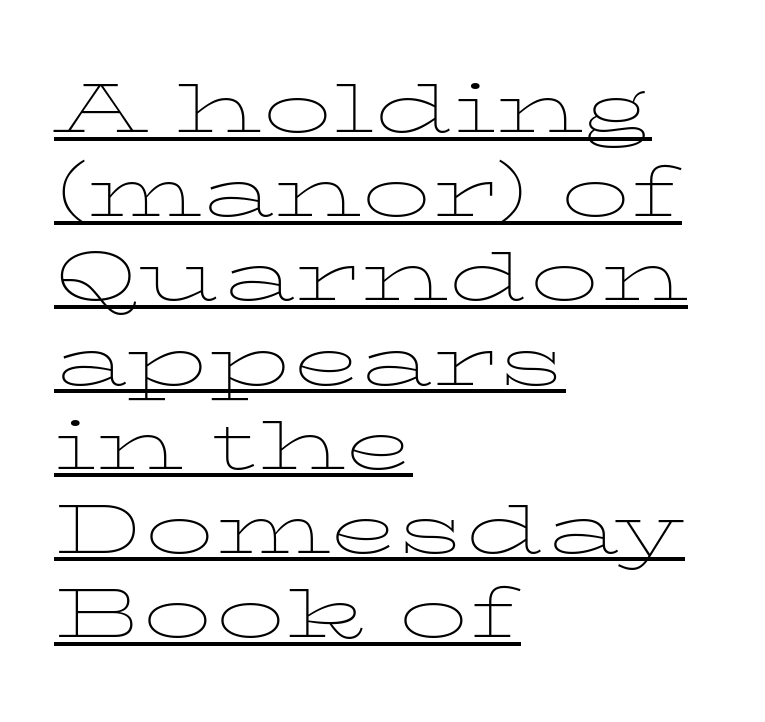
Q: Is the text bold? A: No.
Q: Is the text italic (slanted)? A: No, it is upright.
Q: Is the typeface a serif or a sans-serif typeface? A: Serif.
Q: Is the text underlined? A: Yes.
Q: How is the paragraph aligned? A: Left-aligned.
Q: Is the spacing between letters normal or unusually wide? A: Normal.
Q: Width (condensed, normal, or wide)? A: Wide.
Q: Stroke contrast? A: Low.
Q: x-height? A: Medium.
Q: Monospaced? A: No.
